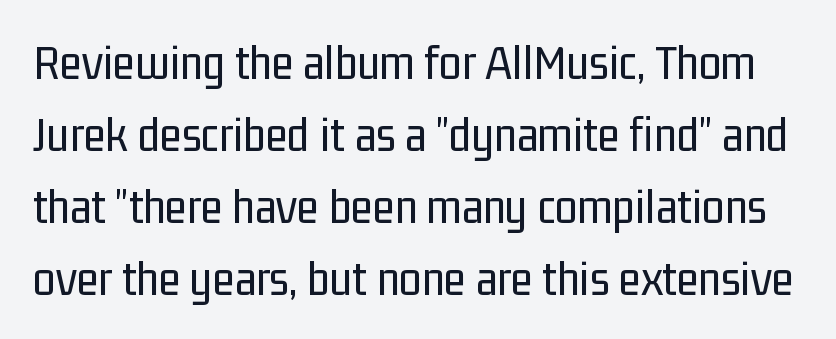
{"serif": "no", "italic": "no", "bold": "no", "weight": "regular", "width": "condensed", "stroke_contrast": "low", "x_height": "medium", "monospaced": "no", "underline": "no", "line_spacing": "normal", "line_spacing_ratio": 1.41, "letter_spacing": "normal", "letter_spacing_em": 0.0, "glyph_px": 51}
